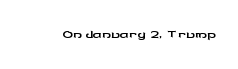
Q: Is the text italic (slanted)? A: No, it is upright.
Q: Is the text underlined? A: No.
Q: Is the spacing between letters normal or unusually wide? A: Normal.
